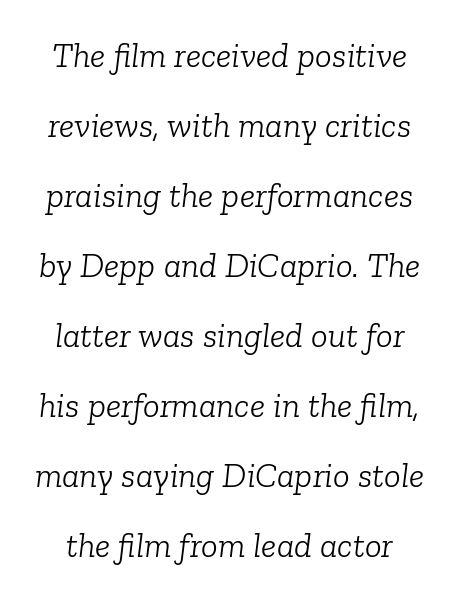
Q: Is the text bold? A: No.
Q: Is the text italic (slanted)? A: Yes, it leans right by about 6 degrees.
Q: Is the typeface a serif or a sans-serif typeface? A: Serif.
Q: Is the text underlined? A: No.
Q: Is the spacing between letters normal or unusually wide? A: Normal.
Q: Is the spacing between lines tight, normal or loose? A: Loose.
Q: Width (condensed, normal, or wide)? A: Normal.
Q: Stroke contrast? A: Low.
Q: x-height? A: Medium.
Q: Monospaced? A: No.
